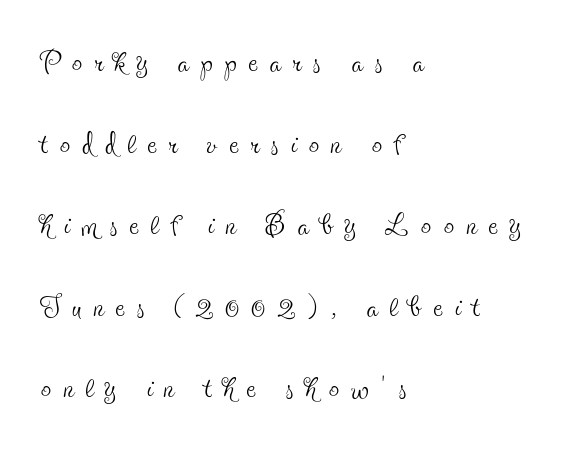
{"serif": "yes", "bold": "no", "weight": "thin", "width": "condensed", "x_height": "small", "monospaced": "no", "underline": "no", "align": "left", "line_spacing": "loose", "line_spacing_ratio": 1.99, "letter_spacing": "wide", "letter_spacing_em": 0.29, "glyph_px": 41}
